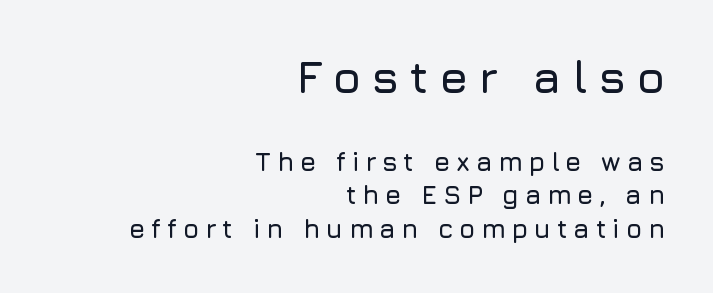
{"serif": "no", "italic": "no", "width": "normal", "stroke_contrast": "low", "x_height": "medium", "monospaced": "no", "underline": "no", "align": "right", "line_spacing": "normal", "line_spacing_ratio": 1.3, "letter_spacing": "wide", "letter_spacing_em": 0.22, "larger_block": "first", "size_ratio": 1.77, "glyph_px": 46}
